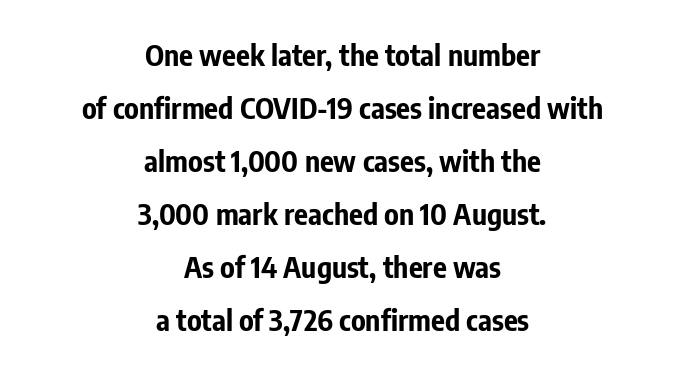
The image shows 29 px bold, condensed sans-serif type, upright; set centered, line spacing 1.83x, normal letter spacing, not underlined; low stroke contrast and a medium x-height.
